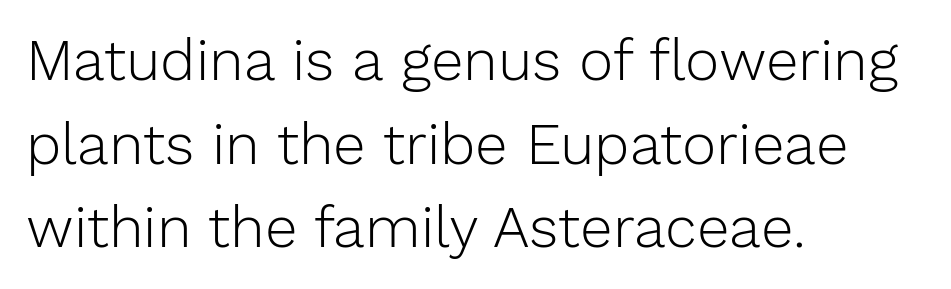
Q: Is the text bold? A: No.
Q: Is the text italic (slanted)? A: No, it is upright.
Q: Is the typeface a serif or a sans-serif typeface? A: Sans-serif.
Q: Is the text underlined? A: No.
Q: How is the paragraph aligned? A: Left-aligned.
Q: Is the spacing between letters normal or unusually wide? A: Normal.
Q: Is the spacing between lines tight, normal or loose? A: Normal.
Q: Width (condensed, normal, or wide)? A: Normal.
Q: Stroke contrast? A: Low.
Q: x-height? A: Medium.
Q: Monospaced? A: No.
